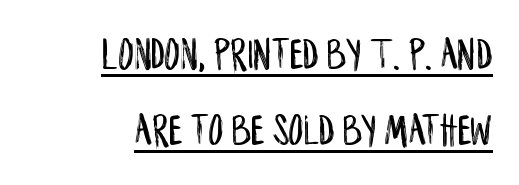
The typeface chosen for these lines omits serifs. These lines were composed using upright roman letters. Words appear dense and cohesive because spacing is normal. Underlined type. Where is the straight margin? On the right. Varying glyph widths throughout — classic text-font behaviour.
